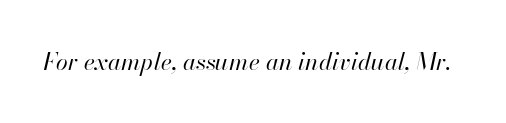
A light-to-regular cut is what we see here. An italicized treatment has been applied to the whole sample. Has an underline been added? It has not. You could call the tracking neutral — neither tight nor loose.
